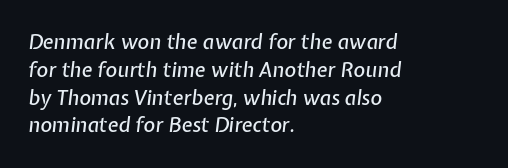
{"italic": "yes", "lean": "right", "slant_degrees": 7, "underline": "no", "align": "left", "line_spacing": "normal", "line_spacing_ratio": 1.39, "letter_spacing": "normal", "letter_spacing_em": 0.0, "glyph_px": 20}
